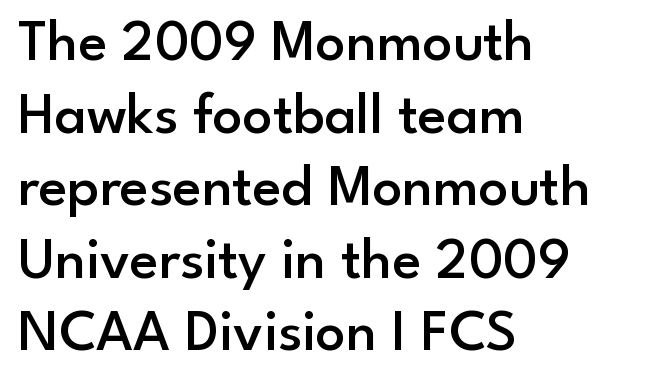
Q: Is the text bold? A: Semi-bold.
Q: Is the text italic (slanted)? A: No, it is upright.
Q: Is the typeface a serif or a sans-serif typeface? A: Sans-serif.
Q: Is the text underlined? A: No.
Q: How is the paragraph aligned? A: Left-aligned.
Q: Is the spacing between letters normal or unusually wide? A: Normal.
Q: Width (condensed, normal, or wide)? A: Normal.
Q: Stroke contrast? A: Low.
Q: x-height? A: Small.
Q: Monospaced? A: No.
